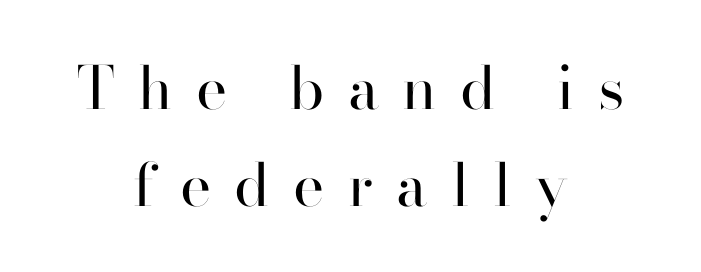
The image shows 59 px regular-weight sans-serif type, upright; set centered, normal line spacing (1.64x), unusually wide letter spacing (+0.4 em), not underlined; high stroke contrast and a small x-height.
